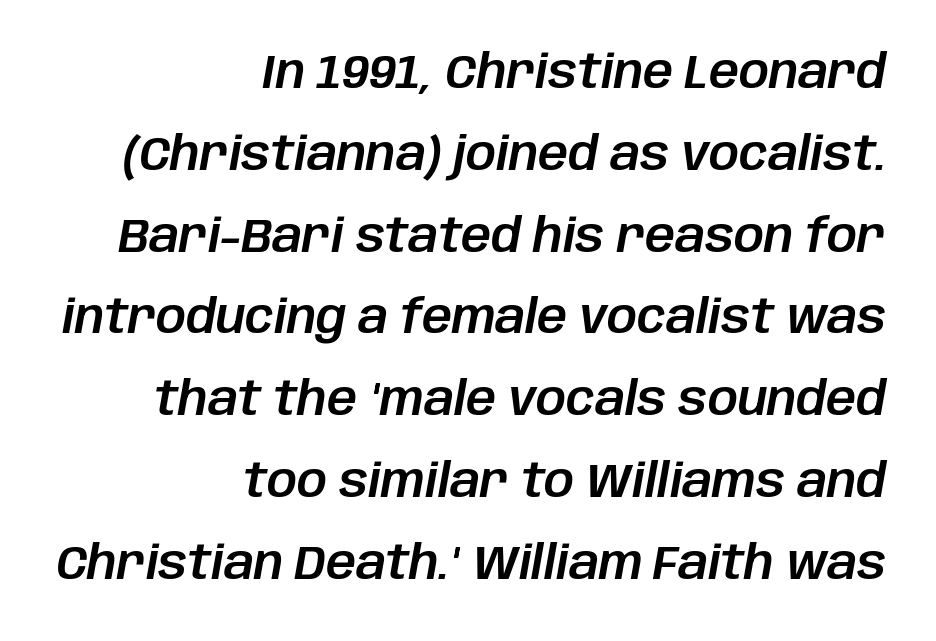
Students, note that the glyphs here touch the page at normal intervals. The specimen reads as italic at a glance. Leftover space on each line is placed entirely before the opening word. Has an underline been added? It has not.
